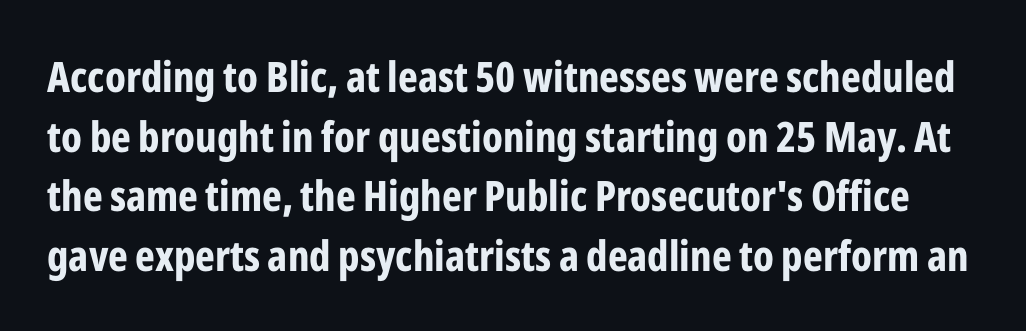
Is the type bold? Yes — the strokes are clearly thick and heavy. The words here are not underlined. Leading: standard. Nobody touched the tracking dial on this one. If you drew a line through each stem, it would be perfectly vertical. Varying glyph widths throughout — classic text-font behaviour.
